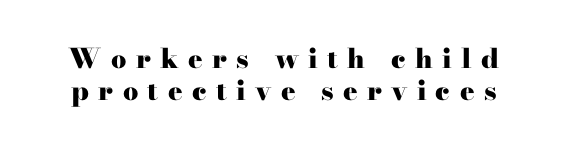
Q: Is the text bold? A: Yes.
Q: Is the text italic (slanted)? A: No, it is upright.
Q: Is the text underlined? A: No.
Q: Is the spacing between letters normal or unusually wide? A: Unusually wide.
